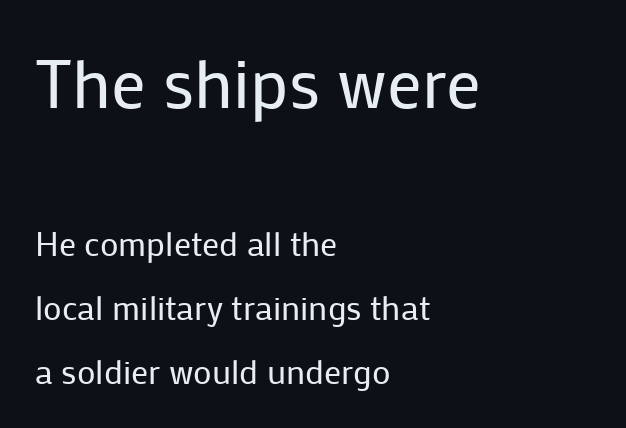
Students, note that the glyphs here touch the page at normal intervals. These lines are rendered in a variable-pitch font. Size hierarchy here favors the leading block over the trailing one. These lines are set flush left with a ragged right edge. The font's upright variant was chosen for this text.
